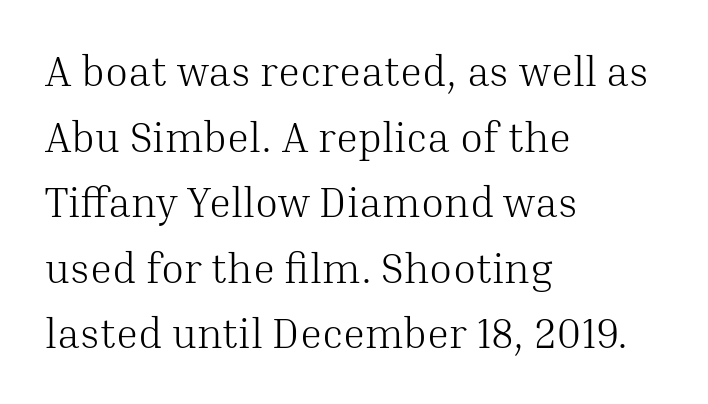
Q: Is the text bold? A: No.
Q: Is the text italic (slanted)? A: No, it is upright.
Q: Is the typeface a serif or a sans-serif typeface? A: Serif.
Q: Is the text underlined? A: No.
Q: How is the paragraph aligned? A: Left-aligned.
Q: Is the spacing between letters normal or unusually wide? A: Normal.
Q: Is the spacing between lines tight, normal or loose? A: Normal.
Q: Width (condensed, normal, or wide)? A: Normal.
Q: Stroke contrast? A: Medium.
Q: x-height? A: Medium.
Q: Monospaced? A: No.
